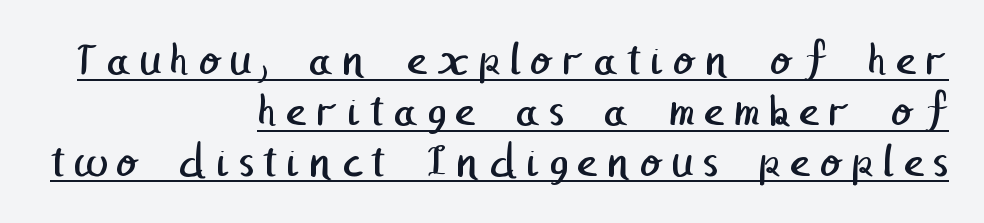
Interline gaps are noticeably narrow in this sample. Serifs: no, the terminals of the letterforms are clean. In designer terms, the underline attribute is active on this setting. This is not heavy type; no bold has been used.
